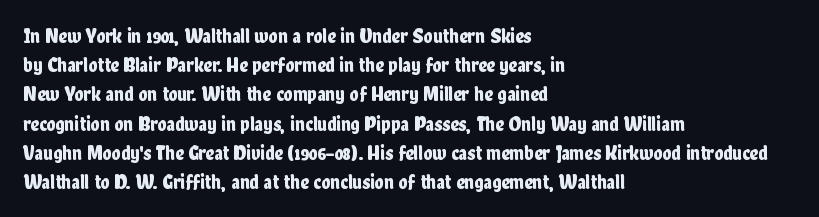
Each word holds together tightly as a unit, with standard inter-letter gaps. Left-aligned paragraph, ragged on the right. The vertical gap from one line to the next is medium. Nope, not italic — everything's standing straight. Check the space under the baseline: it is left empty.
